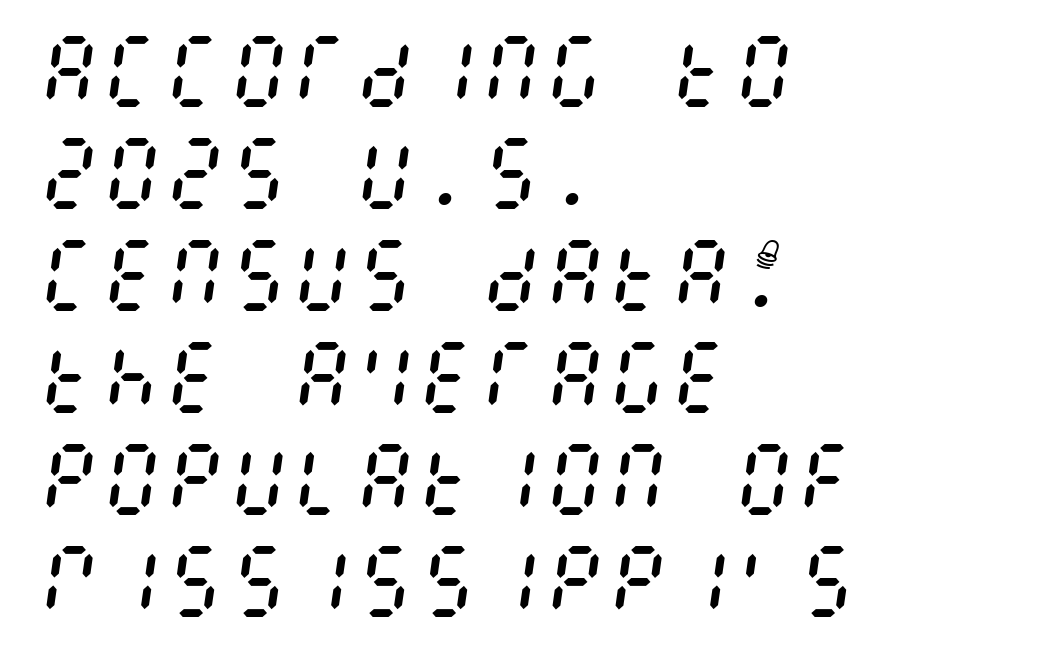
Letter spacing: default. A light-to-regular cut is what we see here. Successive baselines arrive at the customary interval. The strip under each line holds only bare page.
